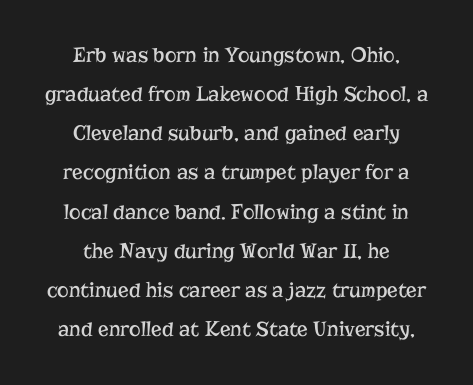
The image shows 22 px text type, upright; set centered, line spacing 1.78x, normal letter spacing, not underlined.
